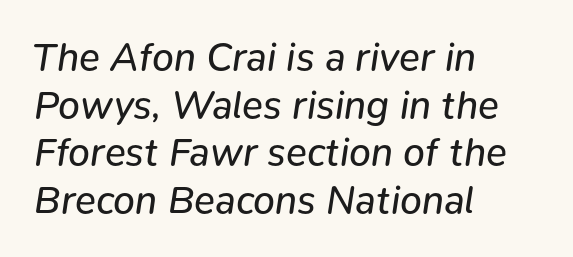
Type without underlining. Standard letterfit; no display-style spreading of the glyphs. These lines are rendered in a variable-pitch font. The font is comparable to plain body text, perhaps lighter. Designer's note — italics engaged.
